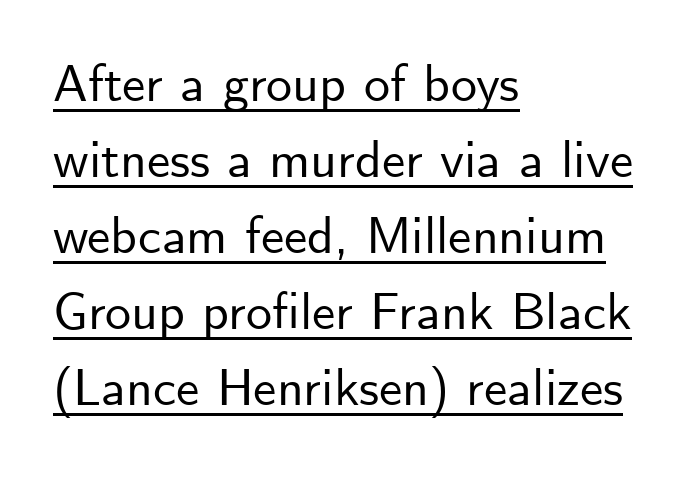
{"serif": "no", "italic": "no", "width": "normal", "stroke_contrast": "low", "x_height": "small", "monospaced": "no", "underline": "yes", "align": "left", "line_spacing": "normal", "line_spacing_ratio": 1.46, "letter_spacing": "normal", "letter_spacing_em": 0.0, "glyph_px": 52}
